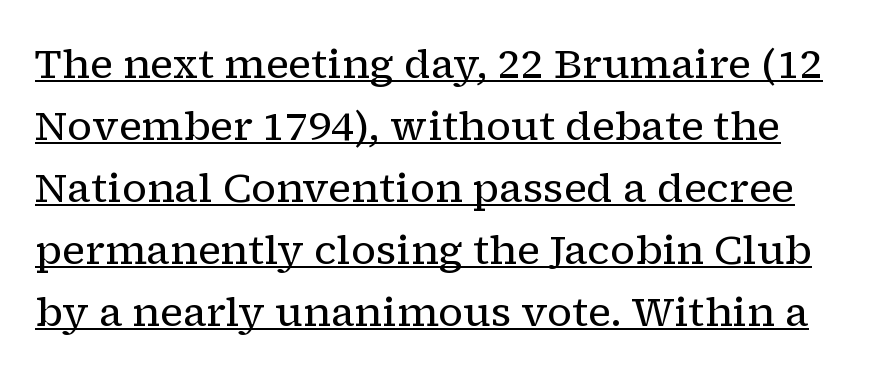
The image shows 41 px regular-weight serif type, upright; set normal line spacing (1.51x), normal letter spacing, underlined; low stroke contrast and a medium x-height.
